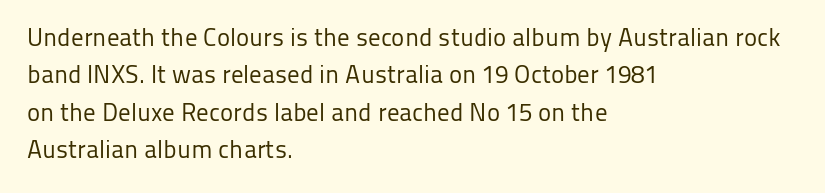
In CSS terms this would be text-align: left. Descenders are the only things crossing below the line. One glance says typical: line gaps are just what's usual. This is the regular roman posture of the typeface.
